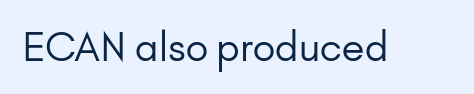
The image shows 39 px regular-weight sans-serif type, upright; set normal letter spacing, not underlined; low stroke contrast and a small x-height.
